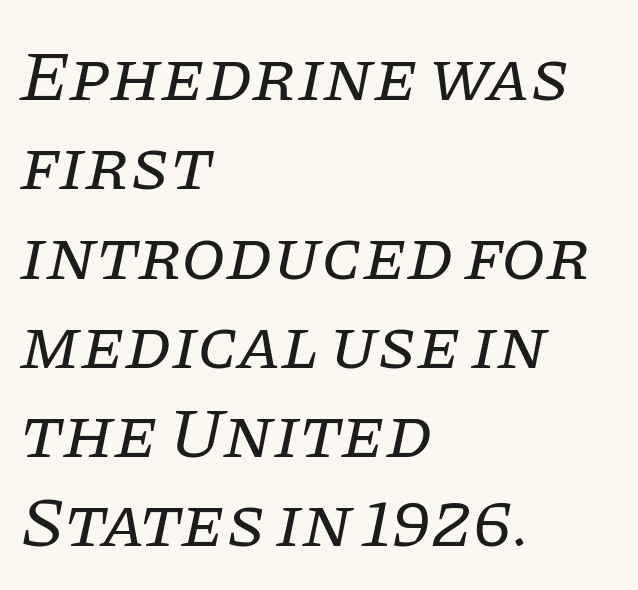
The image shows 72 px regular-weight serif type, italic (leaning right); set left-aligned, line spacing 1.24x, normal letter spacing, not underlined; low stroke contrast and a large x-height.
